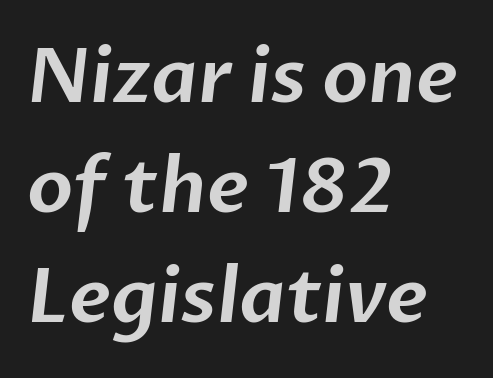
{"serif": "no", "width": "normal", "stroke_contrast": "low", "x_height": "medium", "monospaced": "no", "underline": "no", "align": "left", "line_spacing": "normal", "line_spacing_ratio": 1.47, "letter_spacing": "normal", "letter_spacing_em": 0.0, "glyph_px": 75}
